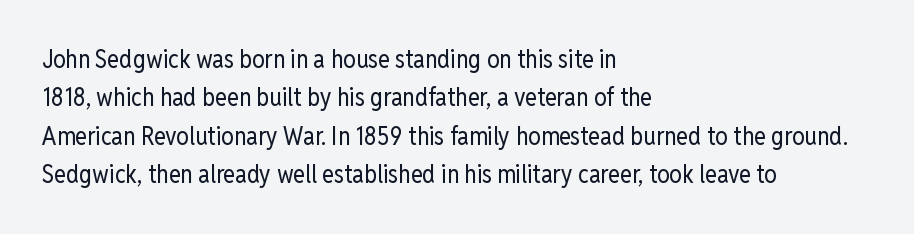
This sample uses an upright cut, with every glyph sitting square on the baseline. The string is rendered with underlining switched off. Tracking value appears to be zero — textbook default spacing. The lines in this sample share a left origin and differ only in where they stop. Vertical spacing — default.
